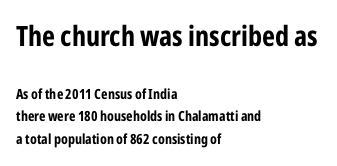
{"serif": "no", "italic": "no", "bold": "yes", "weight": "bold", "width": "condensed", "stroke_contrast": "low", "x_height": "medium", "monospaced": "no", "underline": "no", "align": "left", "line_spacing": "normal", "line_spacing_ratio": 1.62, "letter_spacing": "normal", "letter_spacing_em": 0.0, "larger_block": "first", "size_ratio": 2.0, "glyph_px": 28}
